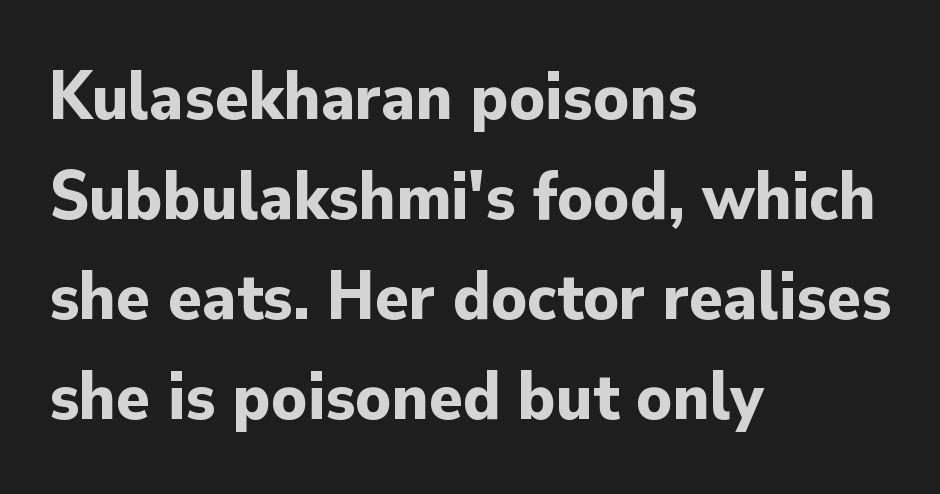
{"serif": "no", "italic": "no", "bold": "yes", "weight": "bold", "width": "normal", "stroke_contrast": "low", "x_height": "small", "monospaced": "no", "underline": "no", "align": "left", "line_spacing": "normal", "line_spacing_ratio": 1.45, "letter_spacing": "normal", "letter_spacing_em": 0.0, "glyph_px": 69}
